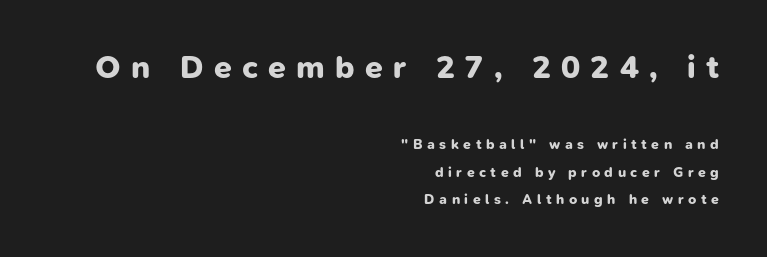
{"serif": "no", "bold": "yes", "weight": "bold", "width": "normal", "stroke_contrast": "low", "x_height": "medium", "monospaced": "no", "underline": "no", "align": "right", "line_spacing": "loose", "line_spacing_ratio": 1.96, "letter_spacing": "wide", "letter_spacing_em": 0.32, "larger_block": "first", "size_ratio": 2.29, "glyph_px": 32}
